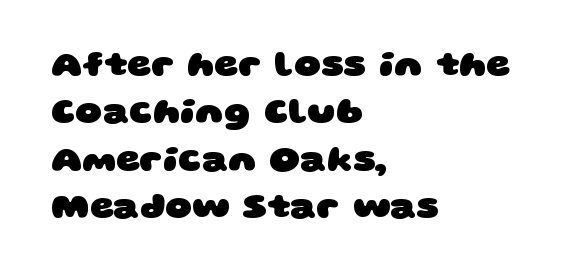
Q: Is the text bold? A: Yes.
Q: Is the typeface a serif or a sans-serif typeface? A: Sans-serif.
Q: Is the text underlined? A: No.
Q: How is the paragraph aligned? A: Left-aligned.
Q: Is the spacing between letters normal or unusually wide? A: Normal.
Q: Is the spacing between lines tight, normal or loose? A: Normal.
Q: Width (condensed, normal, or wide)? A: Wide.
Q: Stroke contrast? A: Low.
Q: x-height? A: Large.
Q: Monospaced? A: No.
